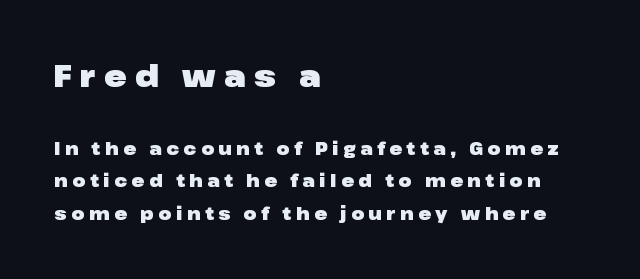
{"serif": "no", "italic": "no", "bold": "yes", "weight": "heavy", "width": "wide", "stroke_contrast": "low", "x_height": "medium", "monospaced": "no", "underline": "no", "align": "left", "line_spacing": "loose", "line_spacing_ratio": 1.92, "letter_spacing": "wide", "letter_spacing_em": 0.27, "larger_block": "first", "size_ratio": 1.76, "glyph_px": 30}
